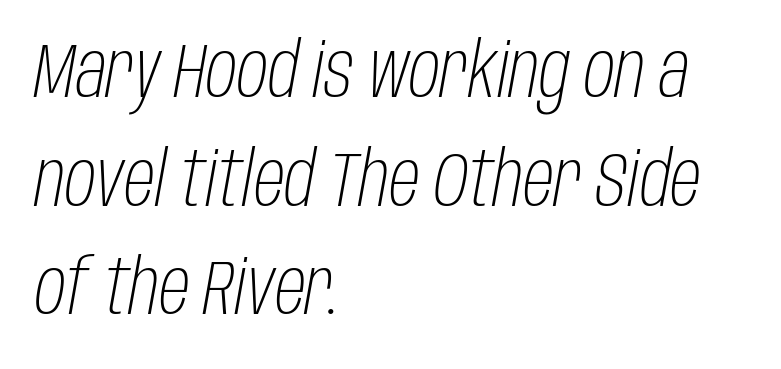
Q: Is the text bold? A: No.
Q: Is the text italic (slanted)? A: Yes, it leans right by about 10 degrees.
Q: Is the text underlined? A: No.
Q: How is the paragraph aligned? A: Left-aligned.
Q: Is the spacing between letters normal or unusually wide? A: Normal.
Q: Is the spacing between lines tight, normal or loose? A: Normal.
Q: Width (condensed, normal, or wide)? A: Condensed.
Q: Stroke contrast? A: Low.
Q: x-height? A: Large.
Q: Monospaced? A: No.
